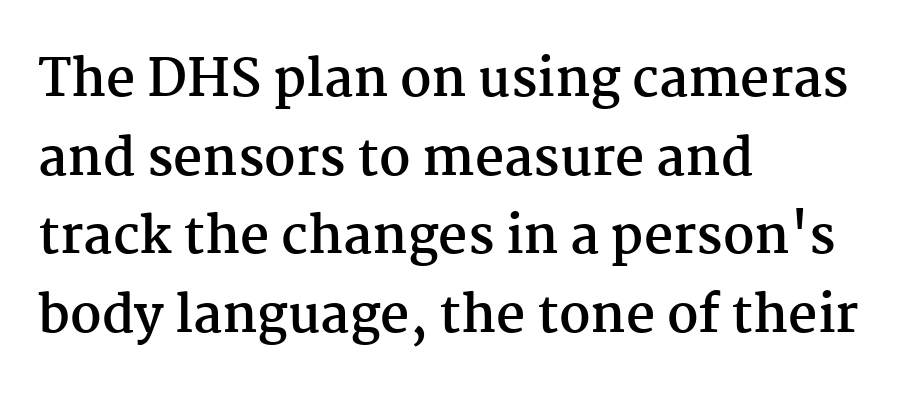
{"serif": "yes", "italic": "no", "bold": "yes", "weight": "semibold", "width": "normal", "stroke_contrast": "medium", "x_height": "medium", "monospaced": "no", "underline": "no", "align": "left", "line_spacing": "normal", "line_spacing_ratio": 1.54, "letter_spacing": "normal", "letter_spacing_em": 0.0, "glyph_px": 51}
